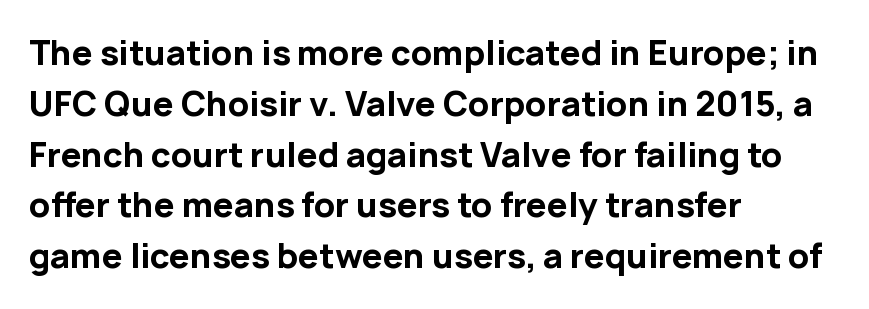
How are the letters spaced? Ordinarily, with no added tracking. The space directly below the letters is spotless. Reading down the block, your eye returns to a fixed left position each line. Chunky letters — that's bold for sure.
